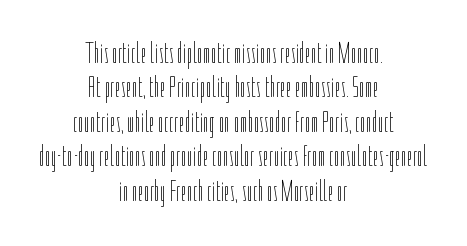
{"italic": "no", "bold": "no", "weight": "thin", "width": "condensed", "stroke_contrast": "low", "x_height": "medium", "monospaced": "no", "underline": "no", "align": "center", "line_spacing": "tight", "line_spacing_ratio": 1.15, "letter_spacing": "normal", "letter_spacing_em": 0.0, "glyph_px": 30}
